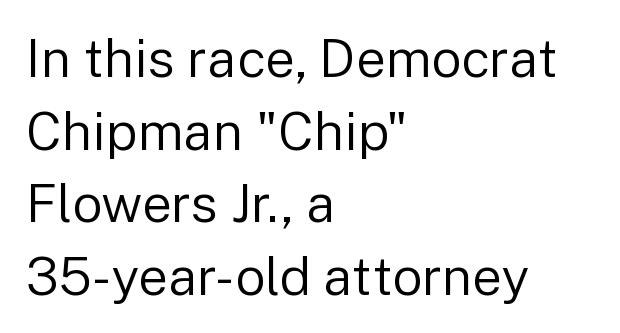
The image shows 53 px regular-weight sans-serif type, upright; set left-aligned, normal line spacing (1.37x), normal letter spacing, not underlined; low stroke contrast and a medium x-height.
